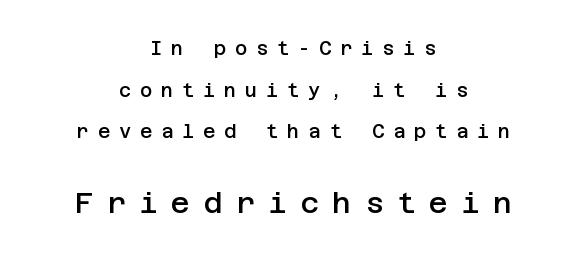
The image shows 29 px semibold sans-serif type, upright; set centered, loose line spacing (2.19x), unusually wide letter spacing (+0.46 em), not underlined; the second (bottom) block is 1.53x larger; low stroke contrast and a large x-height.
